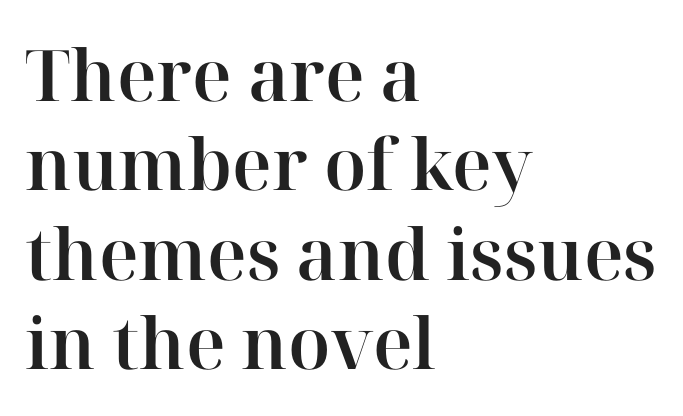
Q: Is the text italic (slanted)? A: No, it is upright.
Q: Is the typeface a serif or a sans-serif typeface? A: Serif.
Q: Is the text underlined? A: No.
Q: How is the paragraph aligned? A: Left-aligned.
Q: Is the spacing between letters normal or unusually wide? A: Normal.
Q: Is the spacing between lines tight, normal or loose? A: Normal.
Q: Width (condensed, normal, or wide)? A: Normal.
Q: Stroke contrast? A: High.
Q: x-height? A: Medium.
Q: Monospaced? A: No.
